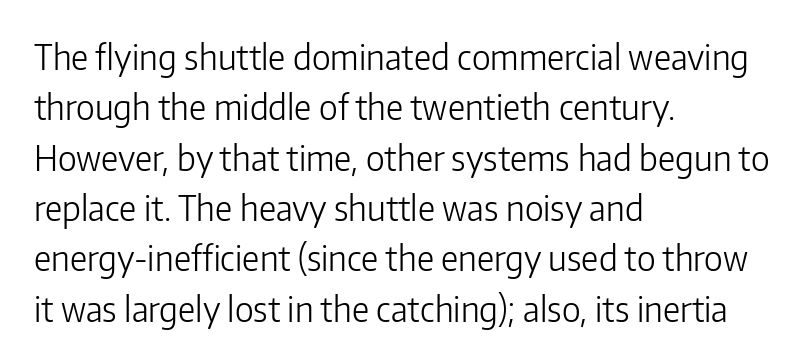
Q: Is the text bold? A: No.
Q: Is the text italic (slanted)? A: No, it is upright.
Q: Is the typeface a serif or a sans-serif typeface? A: Sans-serif.
Q: Is the text underlined? A: No.
Q: How is the paragraph aligned? A: Left-aligned.
Q: Is the spacing between letters normal or unusually wide? A: Normal.
Q: Is the spacing between lines tight, normal or loose? A: Normal.
Q: Width (condensed, normal, or wide)? A: Normal.
Q: Stroke contrast? A: Low.
Q: x-height? A: Medium.
Q: Monospaced? A: No.
